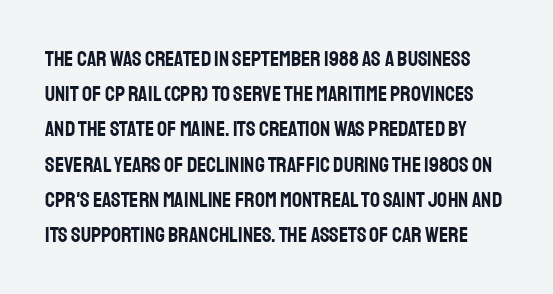
{"italic": "no", "underline": "no", "line_spacing": "normal", "line_spacing_ratio": 1.6, "letter_spacing": "normal", "letter_spacing_em": 0.0, "glyph_px": 22}
